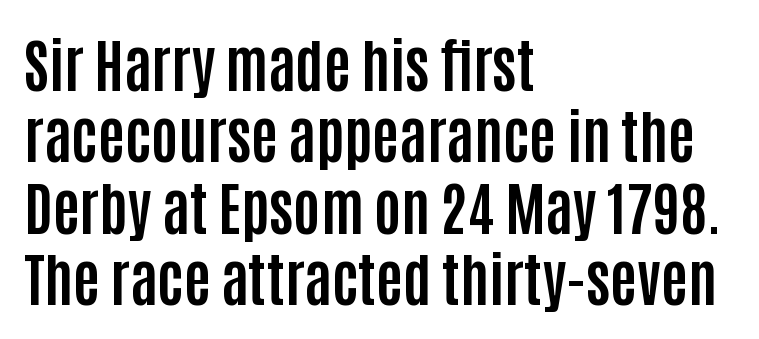
The image shows 58 px bold, condensed sans-serif type, upright; set left-aligned, line spacing 1.23x, normal letter spacing, not underlined; low stroke contrast and a large x-height.
